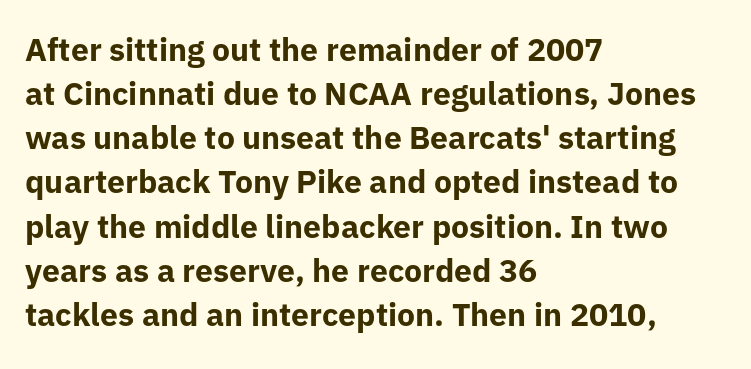
The image shows 32 px bold sans-serif type, upright; set left-aligned, normal line spacing (1.38x), normal letter spacing, not underlined; low stroke contrast and a medium x-height.
